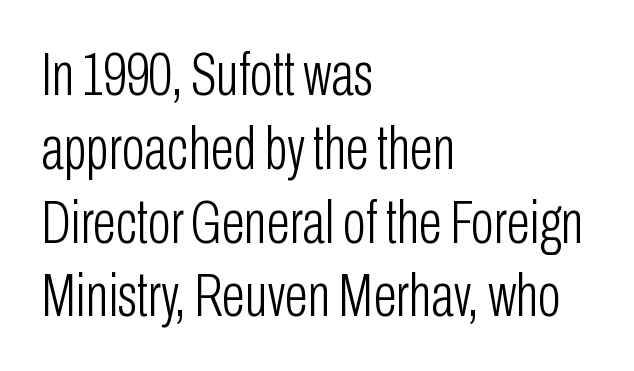
The image shows 61 px light, condensed sans-serif type, upright; set left-aligned, line spacing 1.21x, normal letter spacing, not underlined; low stroke contrast and a medium x-height.
